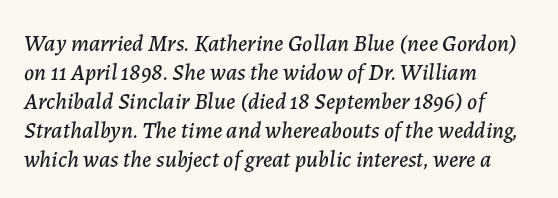
Q: Is the text italic (slanted)? A: Yes, it leans right by about 7 degrees.
Q: Is the text underlined? A: No.
Q: How is the paragraph aligned? A: Left-aligned.
Q: Is the spacing between letters normal or unusually wide? A: Normal.
Q: Is the spacing between lines tight, normal or loose? A: Normal.
